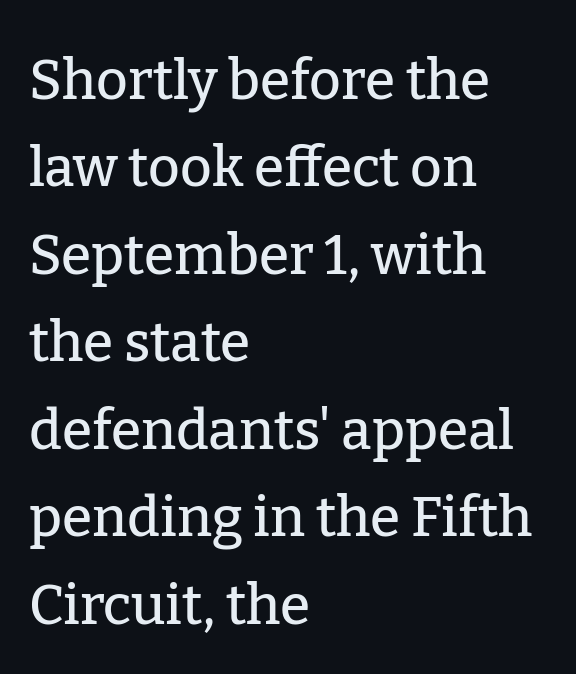
The image shows 55 px serif type, upright; set left-aligned, normal line spacing (1.59x), normal letter spacing, not underlined; low stroke contrast and a medium x-height.
